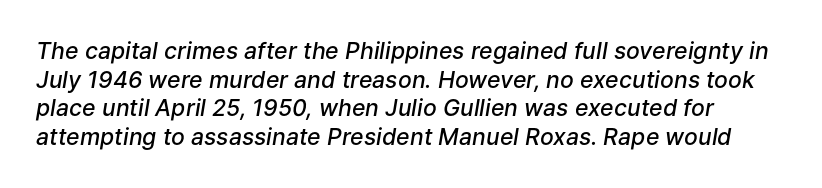
{"italic": "yes", "lean": "right", "slant_degrees": 9, "bold": "semi", "underline": "no", "line_spacing": "normal", "line_spacing_ratio": 1.25, "letter_spacing": "normal", "letter_spacing_em": 0.0, "glyph_px": 23}
